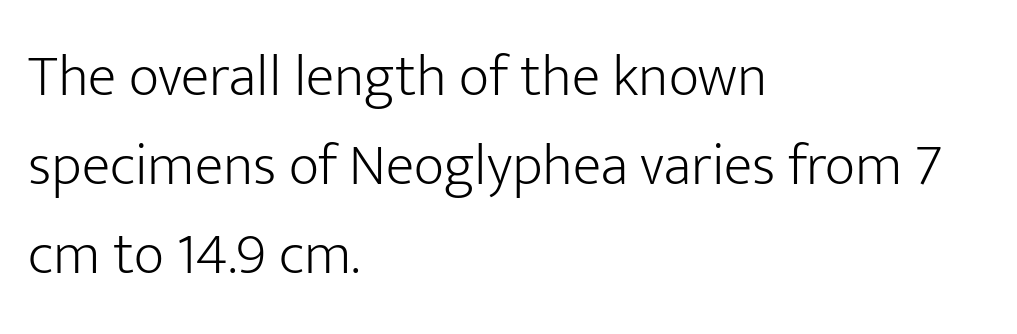
Posture: straight, roman, zero tilt. Just letters on the line, the space beneath them empty. Does extra space separate the letters? No, they use regular spacing. This sample is left-justified, so line endings fall wherever the words run out. Vertical stems look standard width or narrower in stroke.
